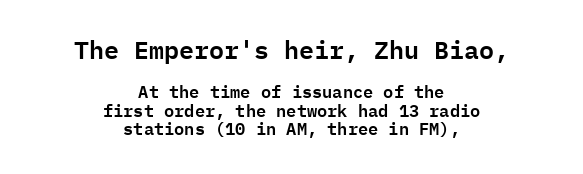
{"italic": "no", "underline": "no", "align": "center", "line_spacing": "tight", "line_spacing_ratio": 1.09, "letter_spacing": "normal", "letter_spacing_em": 0.0, "larger_block": "first", "size_ratio": 1.47, "glyph_px": 25}
